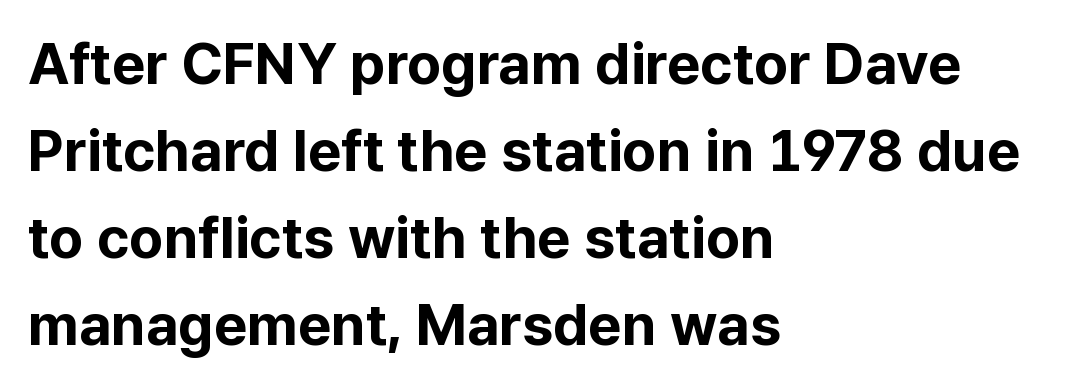
The image shows 58 px bold sans-serif type, upright; set left-aligned, normal line spacing (1.5x), normal letter spacing, not underlined; low stroke contrast and a medium x-height.
